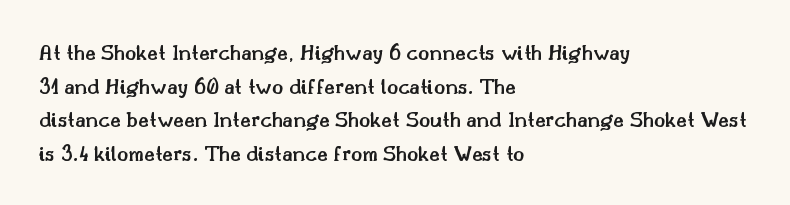
Q: Is the text bold? A: Semi-bold.
Q: Is the text italic (slanted)? A: No, it is upright.
Q: Is the text underlined? A: No.
Q: How is the paragraph aligned? A: Left-aligned.
Q: Is the spacing between letters normal or unusually wide? A: Normal.
Q: Is the spacing between lines tight, normal or loose? A: Normal.
